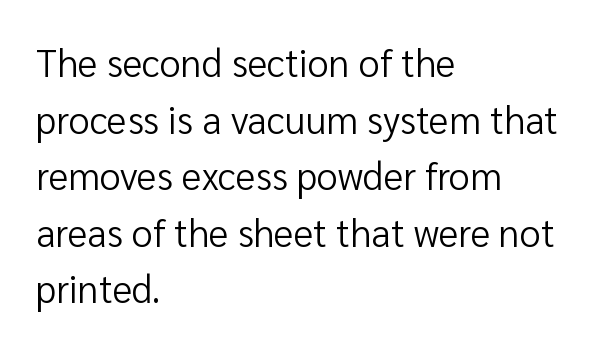
Q: Is the text bold? A: No.
Q: Is the text italic (slanted)? A: No, it is upright.
Q: Is the typeface a serif or a sans-serif typeface? A: Sans-serif.
Q: Is the text underlined? A: No.
Q: How is the paragraph aligned? A: Left-aligned.
Q: Is the spacing between letters normal or unusually wide? A: Normal.
Q: Is the spacing between lines tight, normal or loose? A: Normal.
Q: Width (condensed, normal, or wide)? A: Normal.
Q: Stroke contrast? A: Low.
Q: x-height? A: Medium.
Q: Monospaced? A: No.
